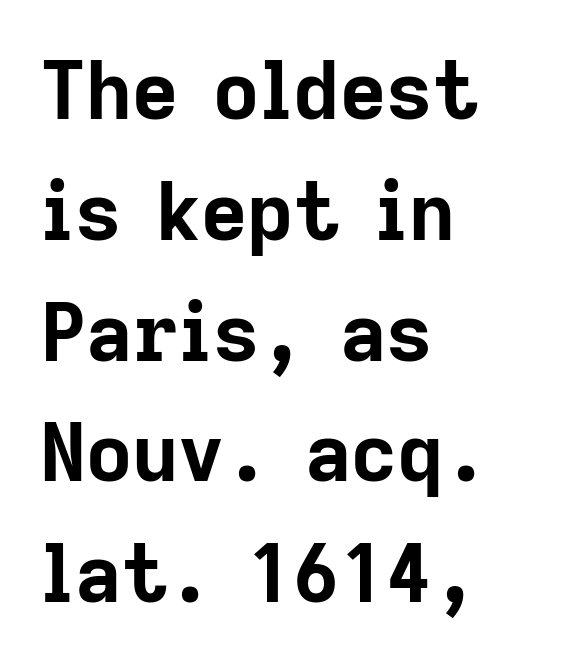
Proportional: the letters do not fall into vertical columns. Interline gaps are of average width in this sample. Type without underlining. Inter-character spacing is left at the font's built-in metrics. The rendering uses a bold face; every stroke is thick and dark. Observe the absence of serifs on each vertical stroke in this sample.
